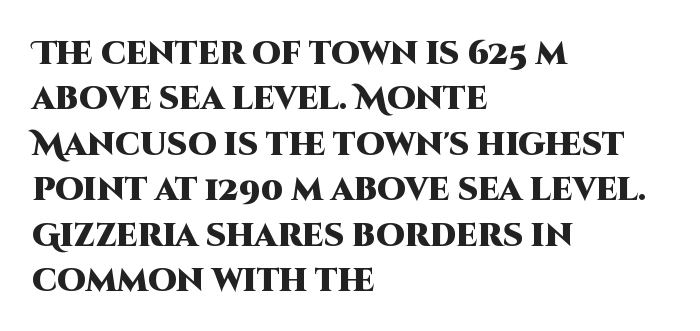
Nothing unusual about the tracking: characters are spaced as the font intends. A typesetter would label this face a sans. The strip under each line holds only bare page. Rows of type keep a routine distance in the vertical direction.
